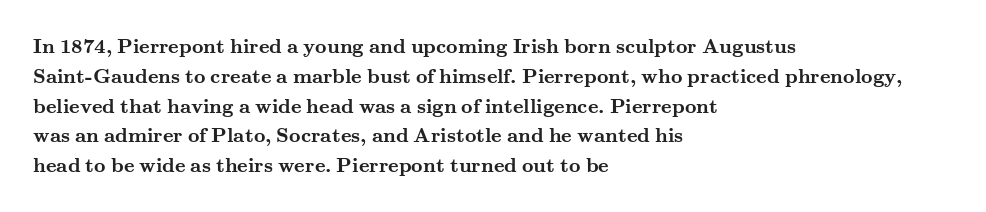
The image shows 20 px bold type, upright; set left-aligned, normal line spacing (1.49x), normal letter spacing, not underlined.
